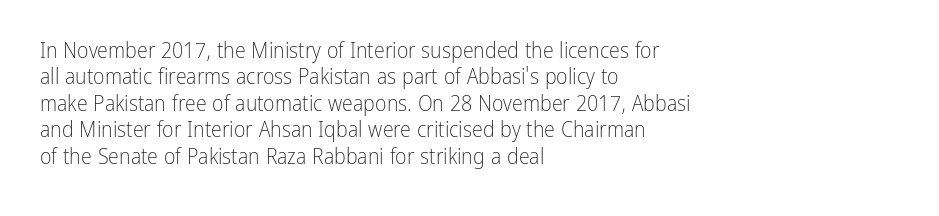
Q: Is the text bold? A: No.
Q: Is the text italic (slanted)? A: No, it is upright.
Q: Is the text underlined? A: No.
Q: How is the paragraph aligned? A: Left-aligned.
Q: Is the spacing between letters normal or unusually wide? A: Normal.
